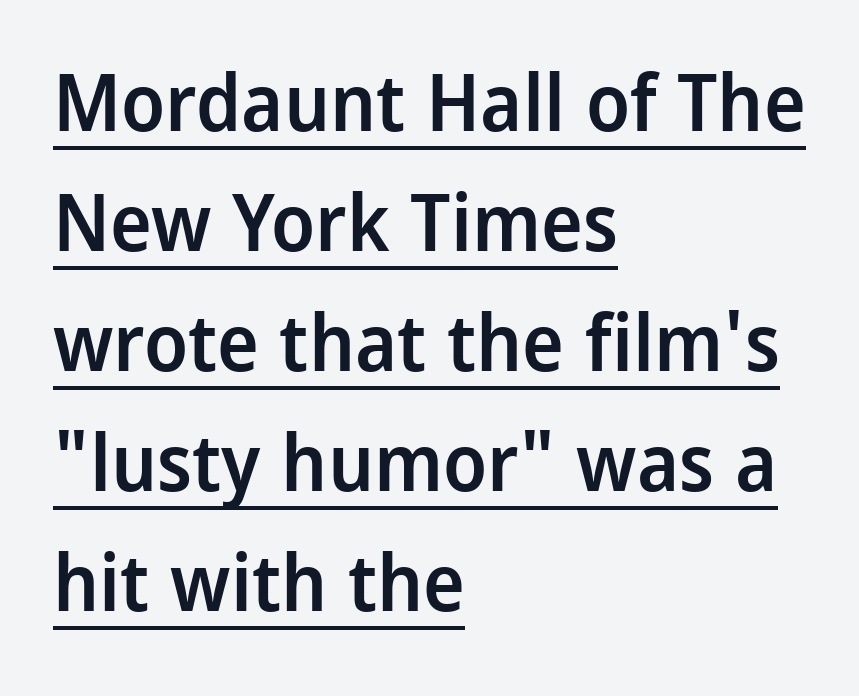
{"serif": "no", "italic": "no", "bold": "semi", "weight": "semibold", "width": "condensed", "stroke_contrast": "low", "x_height": "large", "monospaced": "no", "underline": "yes", "align": "left", "line_spacing": "normal", "line_spacing_ratio": 1.52, "letter_spacing": "normal", "letter_spacing_em": 0.0, "glyph_px": 79}
